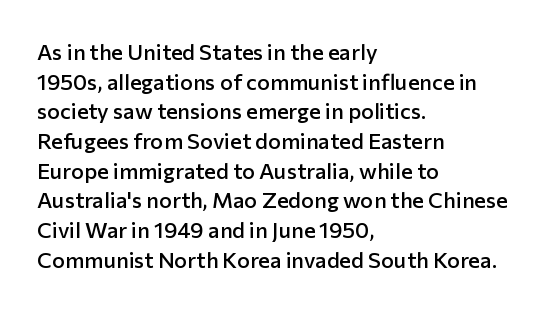
No word sits above an underline. Look at the stroke-to-counter ratio: somewhat heavy, a semibold. When letters stand straight like this, we call the style roman or upright. Observe the ordinary spacing: letters are neighbours, not strangers. The space between consecutive lines is moderate.
